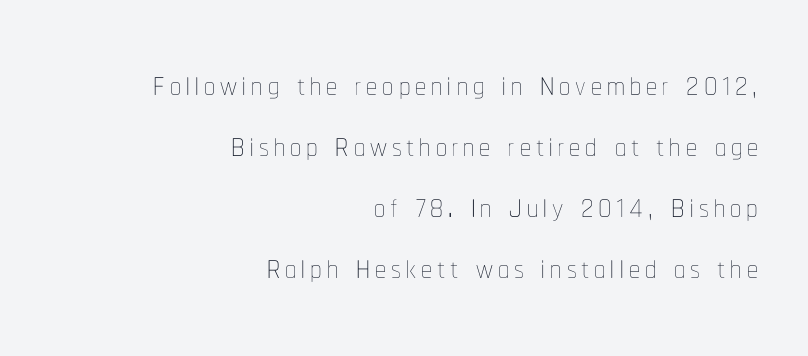
{"italic": "no", "bold": "no", "weight": "thin", "width": "condensed", "stroke_contrast": "low", "x_height": "medium", "monospaced": "no", "underline": "no", "align": "right", "line_spacing": "normal", "line_spacing_ratio": 1.39, "glyph_px": 44}
